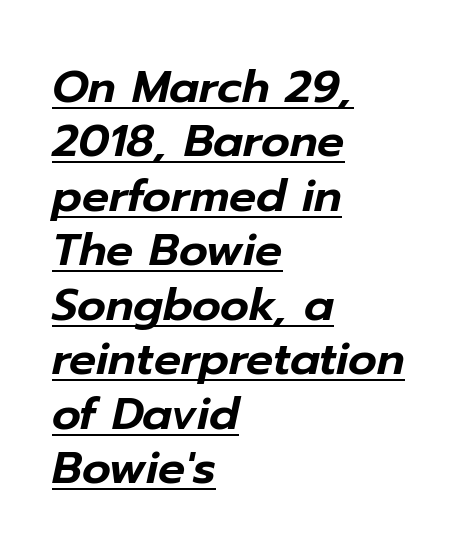
The image shows 45 px text type, italic (leaning right); set left-aligned, line spacing 1.21x, normal letter spacing, underlined; low stroke contrast and a medium x-height.
